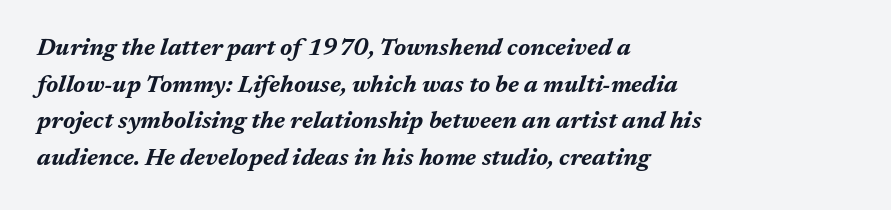
No word sits above an underline. Students, note that the glyphs here touch the page at normal intervals. This is heavy type, rendered in bold. A student would call this left alignment; a typographer would say flush left, rag right. The letters are slanted; this is an italic face. Reading down the column, the eye jumps a familiar distance to each next line.
